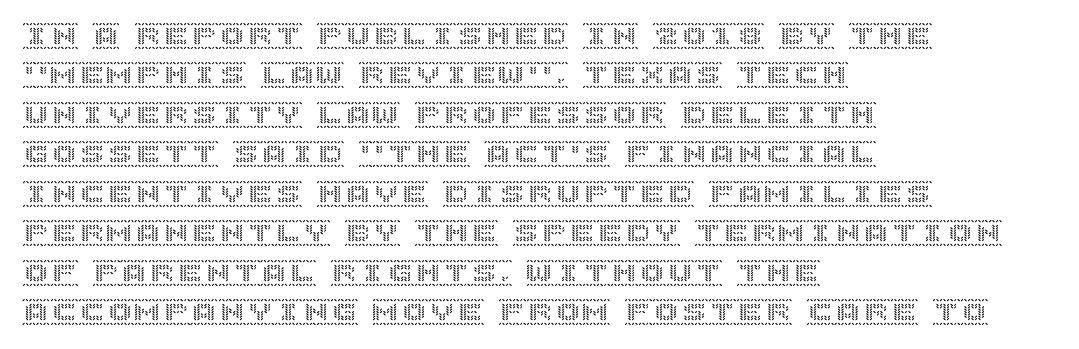
Q: Is the text italic (slanted)? A: No, it is upright.
Q: Is the text underlined? A: No.
Q: How is the paragraph aligned? A: Left-aligned.
Q: Is the spacing between letters normal or unusually wide? A: Normal.
Q: Is the spacing between lines tight, normal or loose? A: Normal.
Q: Width (condensed, normal, or wide)? A: Normal.
Q: x-height? A: Large.
